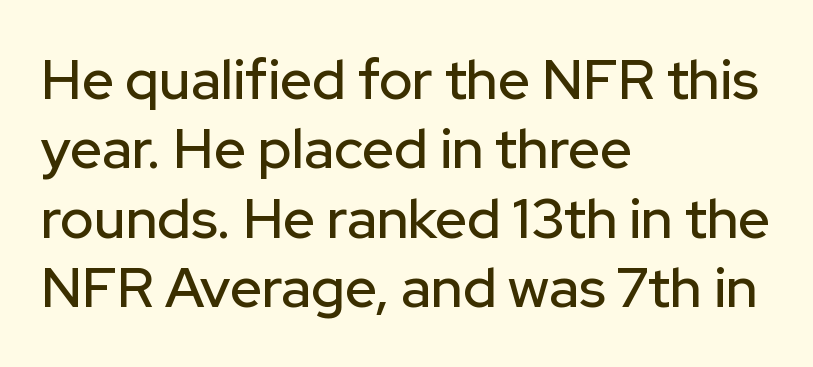
{"serif": "no", "italic": "no", "width": "normal", "stroke_contrast": "low", "x_height": "medium", "monospaced": "no", "underline": "no", "align": "left", "line_spacing_ratio": 1.24, "letter_spacing": "normal", "letter_spacing_em": 0.0, "glyph_px": 56}
